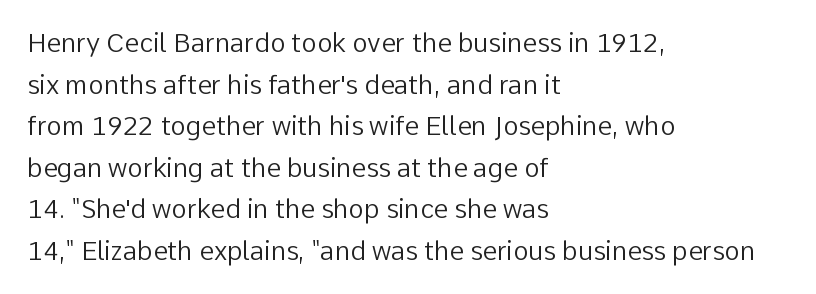
{"italic": "no", "bold": "no", "underline": "no", "align": "left", "line_spacing": "normal", "line_spacing_ratio": 1.6, "letter_spacing": "normal", "letter_spacing_em": 0.0, "glyph_px": 26}
